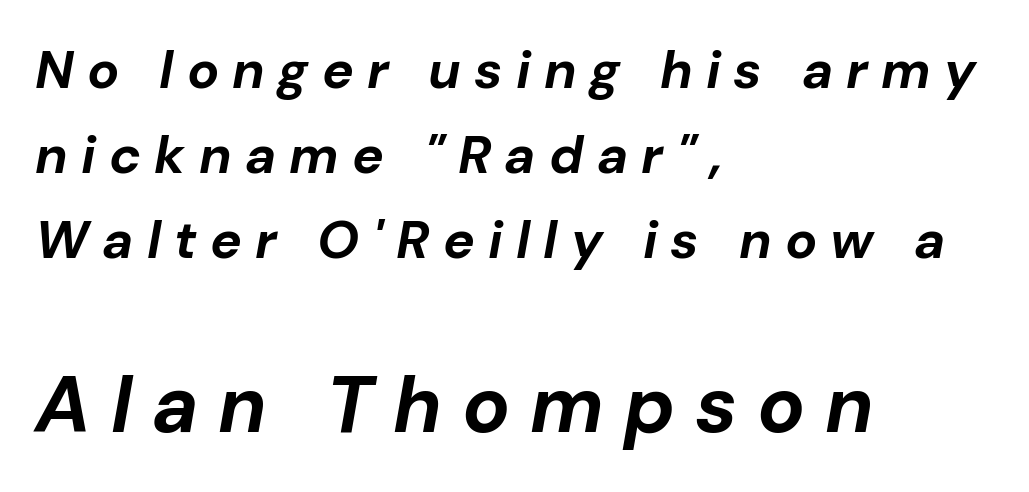
Q: Is the text bold? A: Yes.
Q: Is the text italic (slanted)? A: Yes, it leans right by about 10 degrees.
Q: Is the text underlined? A: No.
Q: How is the paragraph aligned? A: Left-aligned.
Q: Is the spacing between letters normal or unusually wide? A: Unusually wide.
Q: Is the spacing between lines tight, normal or loose? A: Normal.
Q: Which block of text is set in a larger size, the first (top) or the second (bottom)? A: The second (bottom) one.
Q: Width (condensed, normal, or wide)? A: Normal.
Q: Stroke contrast? A: Low.
Q: x-height? A: Medium.
Q: Monospaced? A: No.
